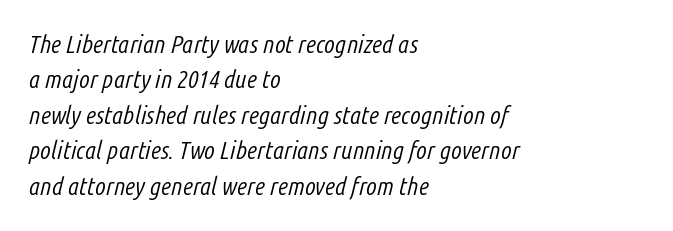
The image shows 25 px text type, italic (leaning right); set left-aligned, normal line spacing (1.42x), normal letter spacing, not underlined.
